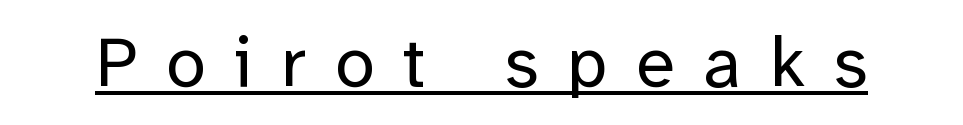
The rendering uses the underline text-decoration. Font category for this specimen: sans-serif. Each stroke keeps to a modest, everyday thickness or less. Does the lettering tilt? It doesn't — this is upright.
